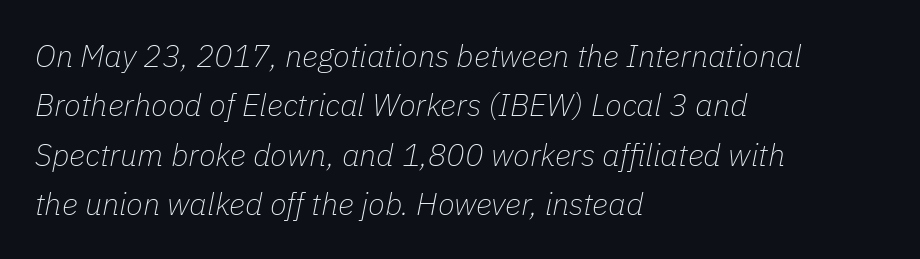
The image shows 31 px thin type, italic (leaning right); set left-aligned, normal line spacing (1.59x), normal letter spacing, not underlined; low stroke contrast and a medium x-height.
